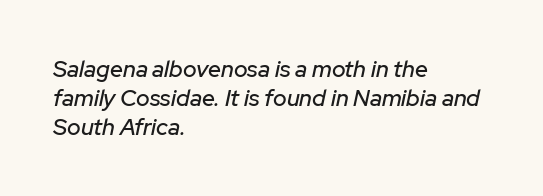
Q: Is the text italic (slanted)? A: Yes, it leans right by about 12 degrees.
Q: Is the text underlined? A: No.
Q: How is the paragraph aligned? A: Left-aligned.
Q: Is the spacing between letters normal or unusually wide? A: Normal.
Q: Is the spacing between lines tight, normal or loose? A: Normal.
